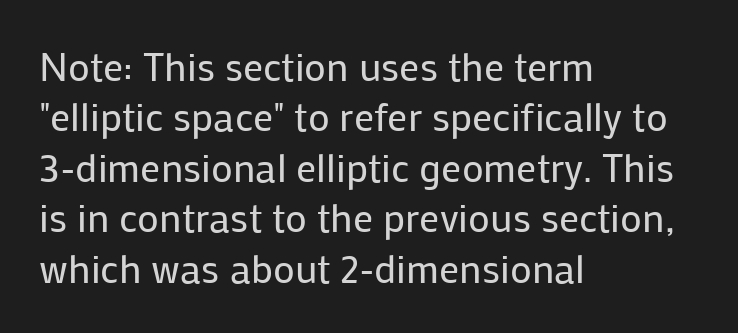
This sample has the flowing, uneven cadence of proportional lettering. You can tell from the bare stems that sans-serif type was used. The space beneath each line is pristine and unruled. Every character sits straight up, as roman type does. In terms of leading, this rendering sits right in the middle.
